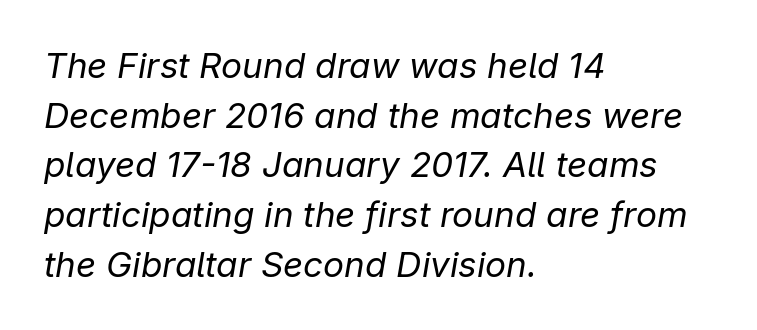
{"italic": "yes", "lean": "right", "slant_degrees": 9, "bold": "no", "weight": "regular", "width": "normal", "stroke_contrast": "low", "x_height": "medium", "monospaced": "no", "underline": "no", "align": "left", "line_spacing": "normal", "line_spacing_ratio": 1.42, "letter_spacing": "normal", "letter_spacing_em": 0.0, "glyph_px": 35}
